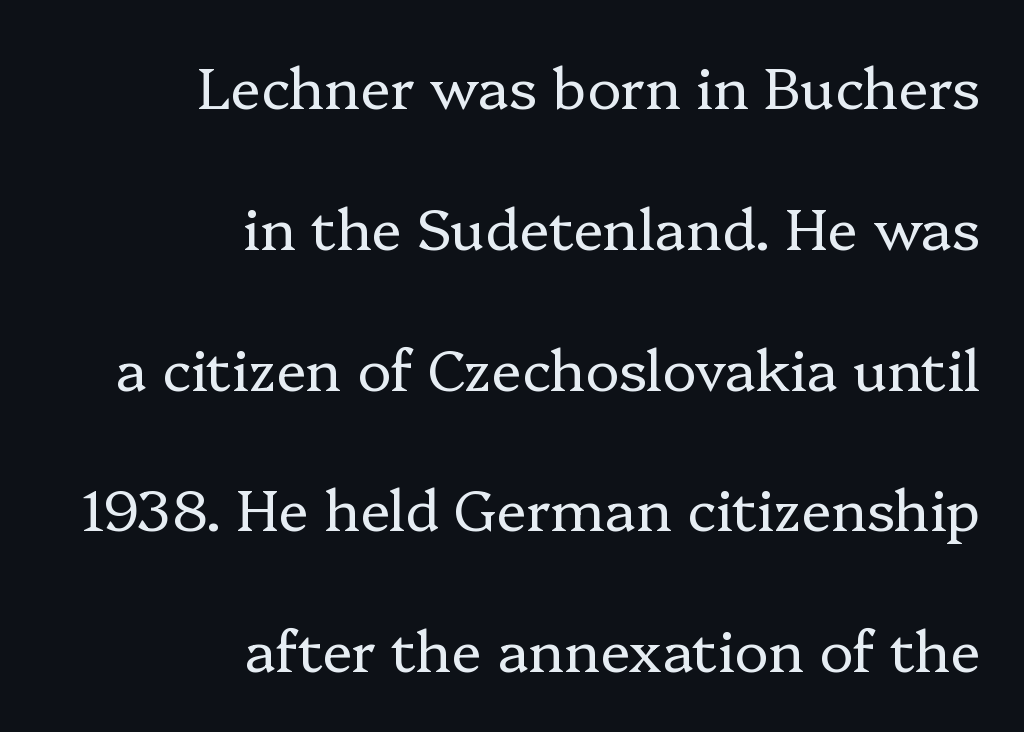
The image shows 57 px regular-weight serif type, upright; set right-aligned, loose line spacing (2.47x), normal letter spacing, not underlined; low stroke contrast and a medium x-height.
